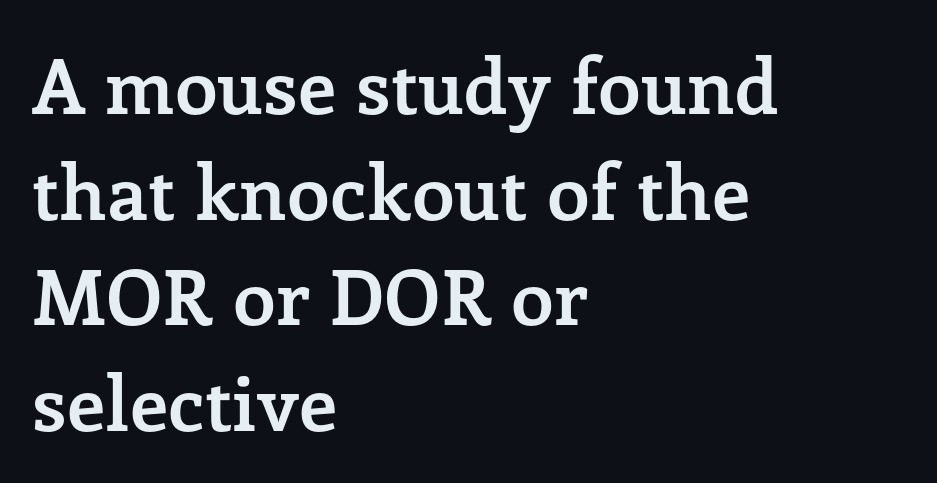
Varying glyph widths throughout — classic text-font behaviour. Observe the ordinary spacing: letters are neighbours, not strangers. Quick note: interline space is typical. The string is rendered with underlining switched off. What weight is shown? A full bold with thick strokes.
